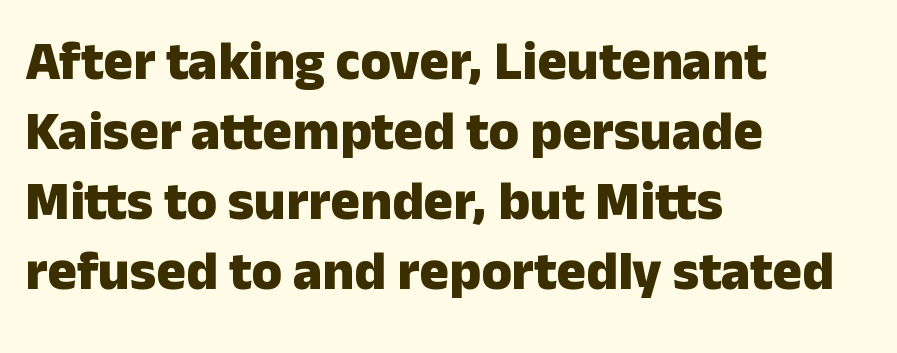
The image shows 55 px heavy sans-serif type, upright; set left-aligned, normal line spacing (1.27x), normal letter spacing, not underlined; low stroke contrast and a medium x-height.
